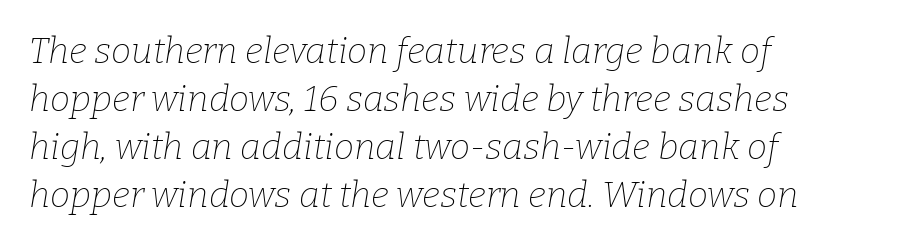
Q: Is the text bold? A: No.
Q: Is the text italic (slanted)? A: Yes, it leans right by about 9 degrees.
Q: Is the typeface a serif or a sans-serif typeface? A: Serif.
Q: Is the text underlined? A: No.
Q: How is the paragraph aligned? A: Left-aligned.
Q: Is the spacing between letters normal or unusually wide? A: Normal.
Q: Is the spacing between lines tight, normal or loose? A: Normal.
Q: Width (condensed, normal, or wide)? A: Normal.
Q: Stroke contrast? A: Low.
Q: x-height? A: Medium.
Q: Monospaced? A: No.
